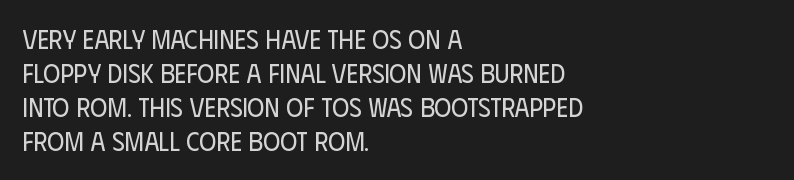
Q: Is the text bold? A: No.
Q: Is the text italic (slanted)? A: No, it is upright.
Q: Is the text underlined? A: No.
Q: How is the paragraph aligned? A: Left-aligned.
Q: Is the spacing between letters normal or unusually wide? A: Normal.
Q: Is the spacing between lines tight, normal or loose? A: Normal.
